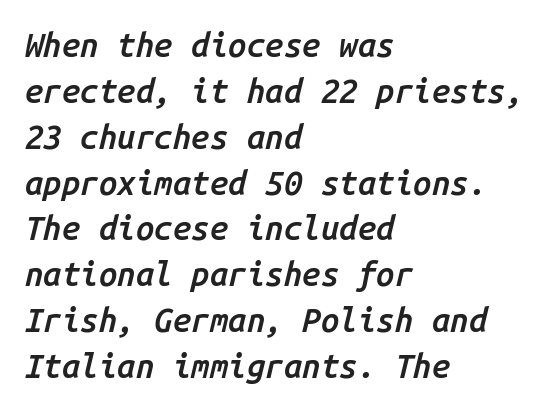
Q: Is the text bold? A: Semi-bold.
Q: Is the text italic (slanted)? A: Yes, it leans right by about 14 degrees.
Q: Is the text underlined? A: No.
Q: How is the paragraph aligned? A: Left-aligned.
Q: Is the spacing between letters normal or unusually wide? A: Normal.
Q: Is the spacing between lines tight, normal or loose? A: Normal.
Q: Width (condensed, normal, or wide)? A: Normal.
Q: Stroke contrast? A: Low.
Q: x-height? A: Medium.
Q: Monospaced? A: Yes.
